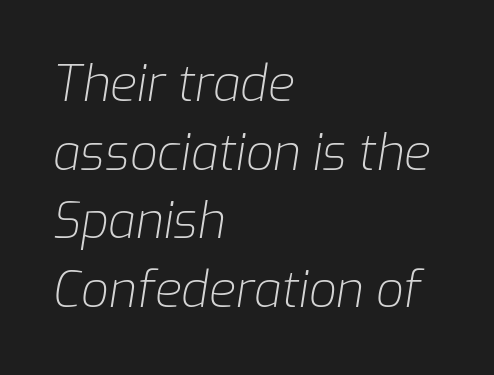
The image shows 49 px light type, italic (leaning right); set left-aligned, normal line spacing (1.4x), normal letter spacing, not underlined; low stroke contrast and a medium x-height.
